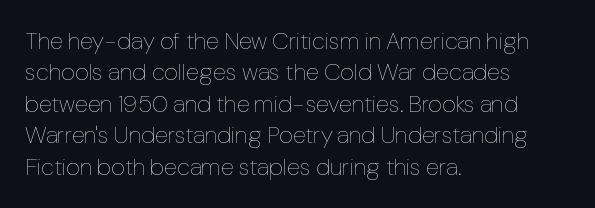
{"italic": "no", "bold": "no", "underline": "no", "align": "left", "line_spacing": "normal", "line_spacing_ratio": 1.31, "letter_spacing": "normal", "letter_spacing_em": 0.0, "glyph_px": 24}
